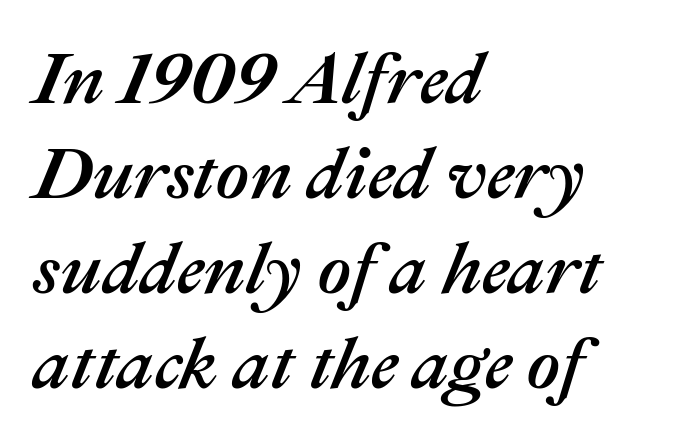
Q: Is the text italic (slanted)? A: Yes, it leans right by about 22 degrees.
Q: Is the text underlined? A: No.
Q: How is the paragraph aligned? A: Left-aligned.
Q: Is the spacing between letters normal or unusually wide? A: Normal.
Q: Is the spacing between lines tight, normal or loose? A: Normal.
Q: Width (condensed, normal, or wide)? A: Normal.
Q: Stroke contrast? A: Medium.
Q: x-height? A: Medium.
Q: Monospaced? A: No.
